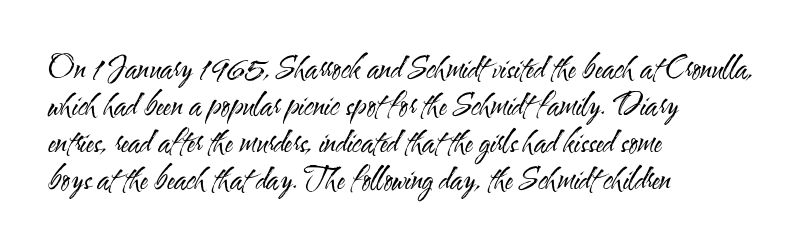
Plain, unruled lines of type. Is this a sans? Yes — the strokes have no serifs. The face used here is proportionally spaced, like ordinary book or web type.
